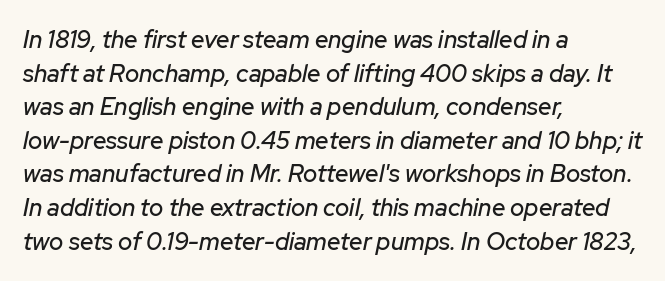
A classic flush-left, rag-right setting is used for this passage. The glyphs look as if they've been sheared to an angle. The letterforms sit shoulder to shoulder at normal distance. The designer left line spacing at the default. Words float on clear page, feet unadorned.
